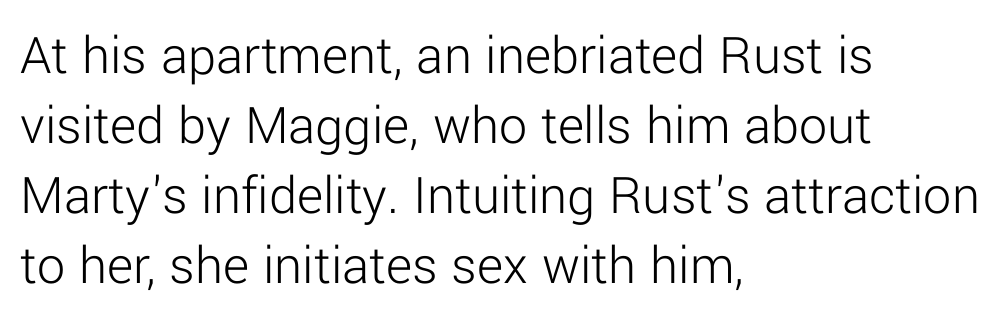
The line-height multiplier appears to be the usual default. The type sits square on the baseline with zero lean. The text was rendered using a sans face with plain stroke endings. Anything drawn beneath the words? Only blank space.
